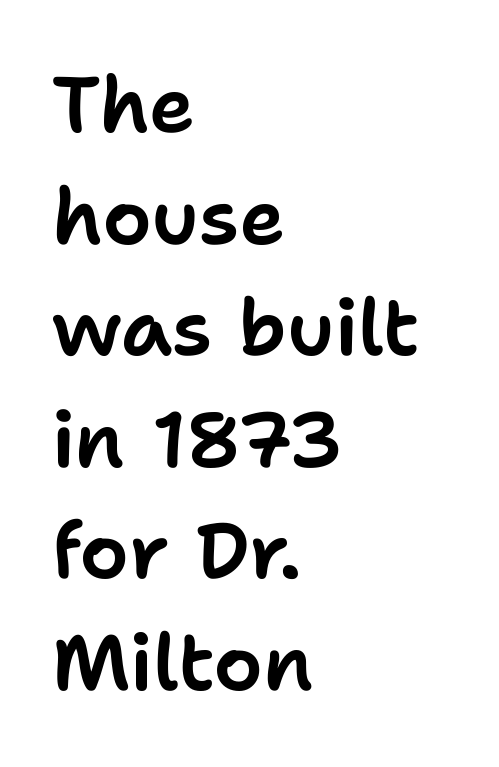
Q: Is the text italic (slanted)? A: No, it is upright.
Q: Is the typeface a serif or a sans-serif typeface? A: Sans-serif.
Q: Is the text underlined? A: No.
Q: How is the paragraph aligned? A: Left-aligned.
Q: Is the spacing between letters normal or unusually wide? A: Normal.
Q: Is the spacing between lines tight, normal or loose? A: Normal.
Q: Width (condensed, normal, or wide)? A: Normal.
Q: Stroke contrast? A: Low.
Q: x-height? A: Medium.
Q: Monospaced? A: No.
